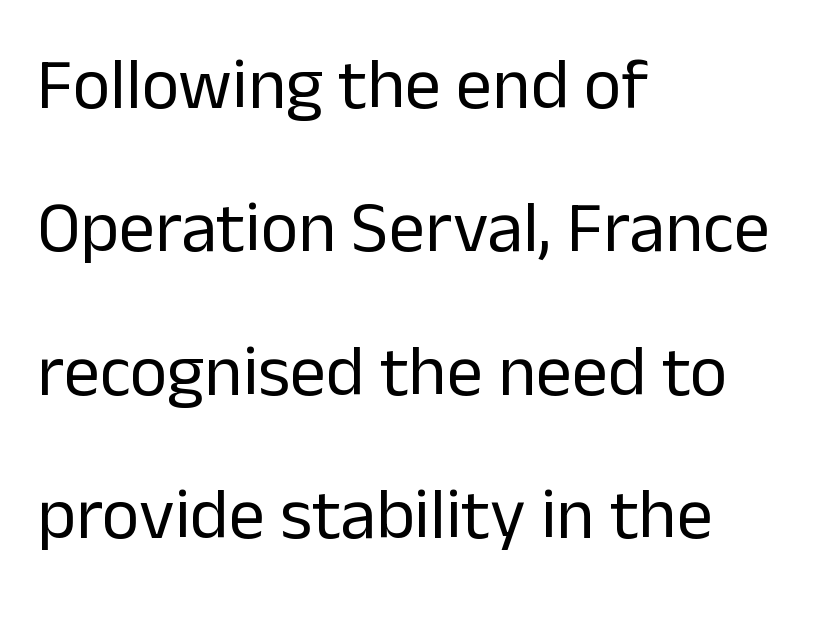
The image shows 72 px regular-weight sans-serif type, upright; set left-aligned, loose line spacing (1.99x), normal letter spacing, not underlined; low stroke contrast and a medium x-height.
